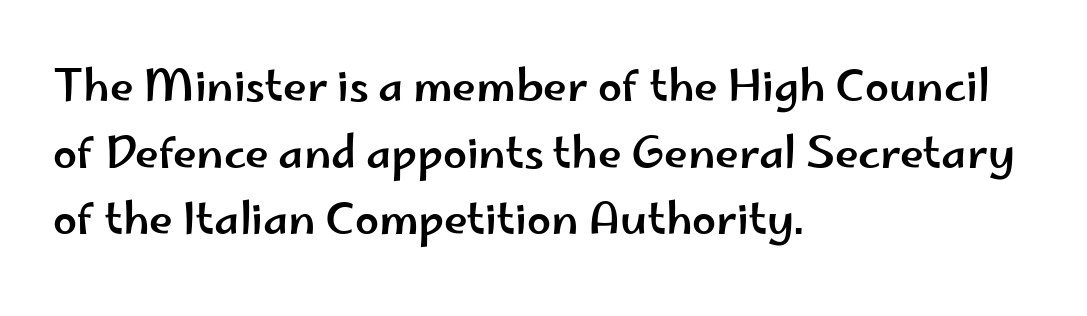
Line beginnings align vertically; line endings do not. Look at the tracking — it's just the regular setting, nothing added. The designer left line spacing at the default. Each row of text sits above clean, open space. Looks like regular typesetting: each glyph gets only the width it needs.
